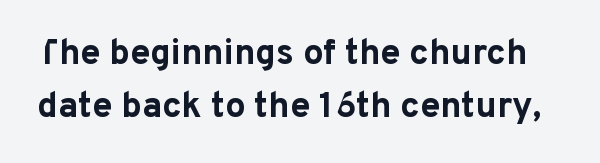
The image shows 36 px bold sans-serif type, upright; set normal line spacing (1.46x), normal letter spacing, not underlined; low stroke contrast and a medium x-height.
